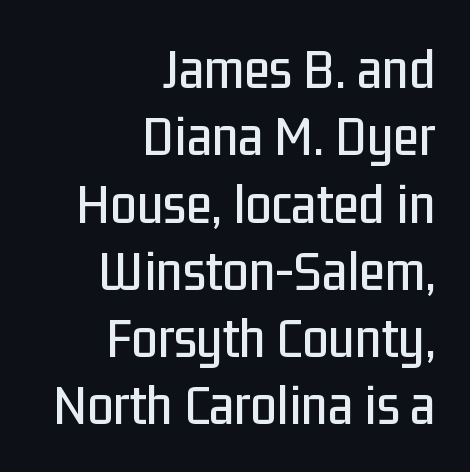
Q: Is the text italic (slanted)? A: No, it is upright.
Q: Is the typeface a serif or a sans-serif typeface? A: Sans-serif.
Q: Is the text underlined? A: No.
Q: How is the paragraph aligned? A: Right-aligned.
Q: Is the spacing between letters normal or unusually wide? A: Normal.
Q: Is the spacing between lines tight, normal or loose? A: Tight.
Q: Width (condensed, normal, or wide)? A: Condensed.
Q: Stroke contrast? A: Low.
Q: x-height? A: Medium.
Q: Monospaced? A: No.
